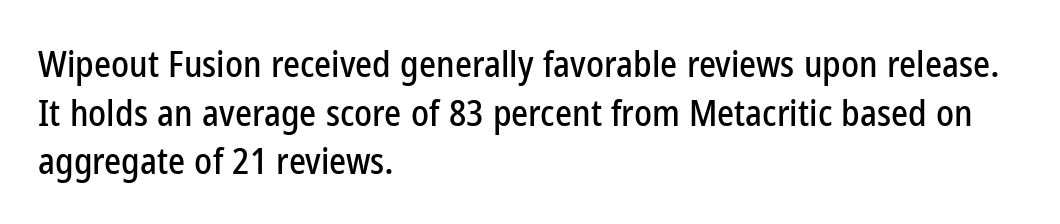
The space directly below the letters is spotless. Horizontal bands of white between lines are of average thickness. The text was rendered using a sans face with plain stroke endings. A student would call this left alignment; a typographer would say flush left, rag right.
